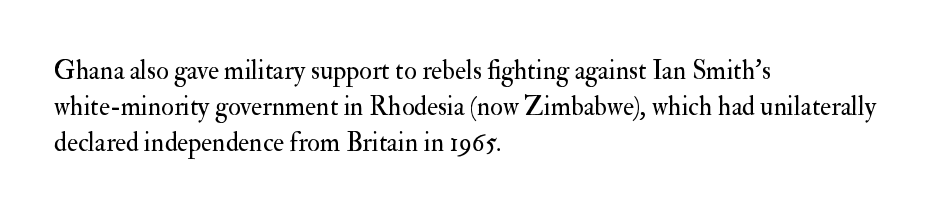
{"italic": "no", "bold": "no", "underline": "no", "align": "left", "line_spacing": "normal", "line_spacing_ratio": 1.39, "letter_spacing": "normal", "letter_spacing_em": 0.0, "glyph_px": 26}
